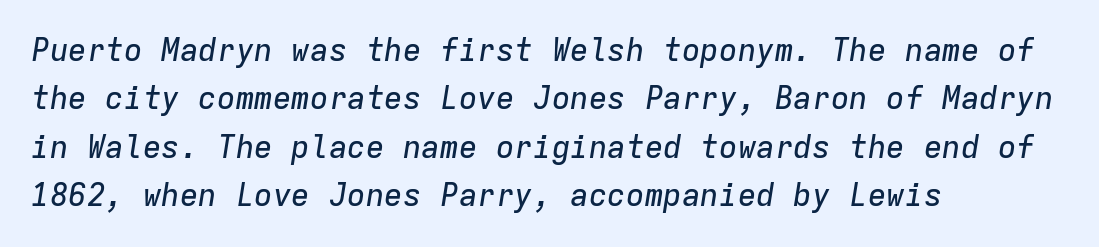
{"italic": "yes", "lean": "right", "slant_degrees": 9, "width": "normal", "stroke_contrast": "low", "x_height": "medium", "monospaced": "yes", "underline": "no", "align": "left", "line_spacing": "normal", "line_spacing_ratio": 1.56, "letter_spacing": "normal", "letter_spacing_em": 0.0, "glyph_px": 31}
